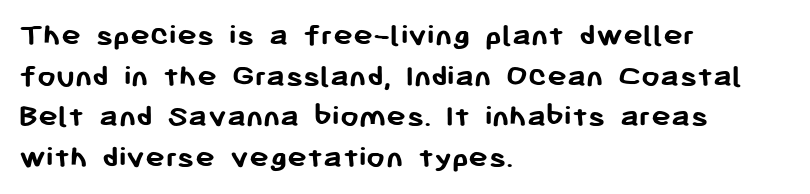
{"serif": "no", "italic": "no", "bold": "yes", "weight": "semibold", "width": "normal", "stroke_contrast": "low", "x_height": "medium", "monospaced": "no", "underline": "no", "align": "left", "line_spacing_ratio": 1.23, "letter_spacing": "normal", "letter_spacing_em": 0.0, "glyph_px": 33}
